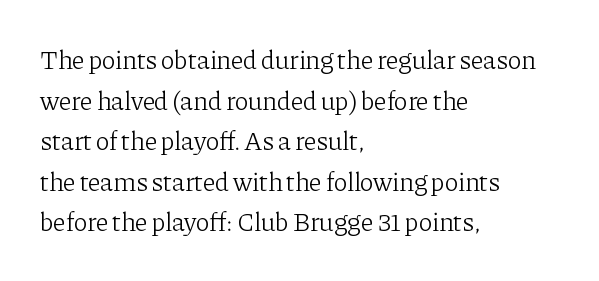
Q: Is the text bold? A: No.
Q: Is the text italic (slanted)? A: No, it is upright.
Q: Is the text underlined? A: No.
Q: How is the paragraph aligned? A: Left-aligned.
Q: Is the spacing between letters normal or unusually wide? A: Normal.
Q: Is the spacing between lines tight, normal or loose? A: Normal.
